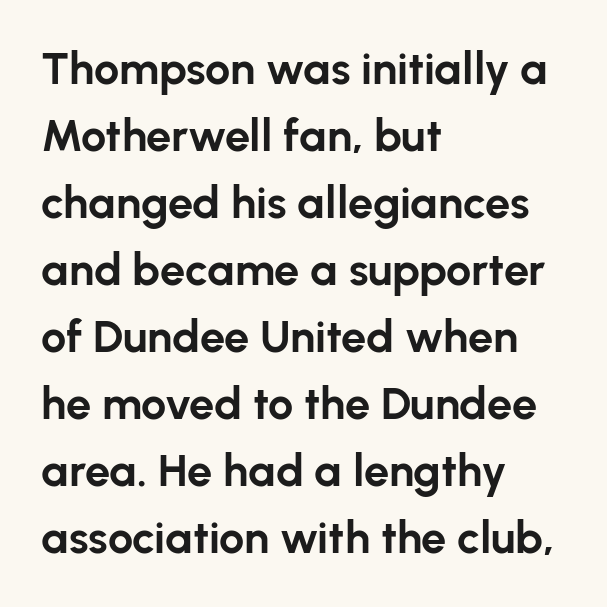
{"serif": "no", "italic": "no", "bold": "yes", "weight": "bold", "width": "normal", "stroke_contrast": "low", "x_height": "medium", "monospaced": "no", "underline": "no", "align": "left", "line_spacing": "normal", "line_spacing_ratio": 1.49, "letter_spacing": "normal", "letter_spacing_em": 0.0, "glyph_px": 45}
